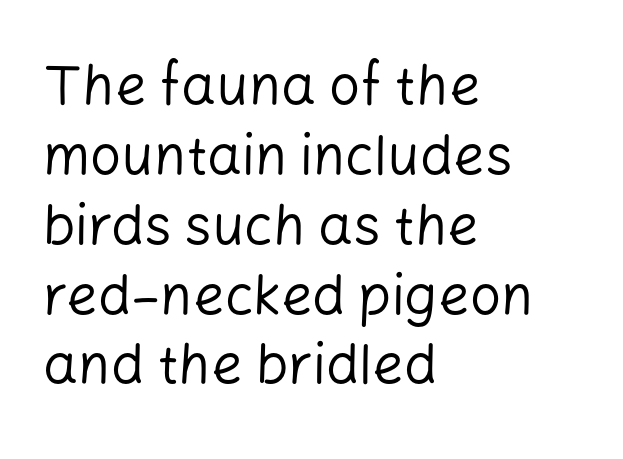
The letters advance in unequal steps, a hallmark of proportional type. Does the lettering tilt? It doesn't — this is upright. Counters stay open thanks to moderate or lighter strokes. Alignment: flush left. Regarding serifs, this sample does without them.
